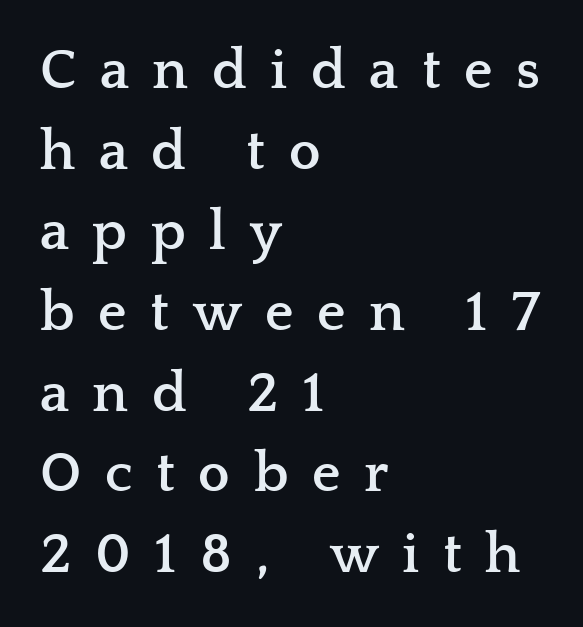
{"serif": "yes", "italic": "no", "bold": "yes", "weight": "semibold", "width": "wide", "stroke_contrast": "low", "x_height": "medium", "monospaced": "no", "underline": "no", "align": "left", "line_spacing": "normal", "line_spacing_ratio": 1.44, "letter_spacing": "wide", "letter_spacing_em": 0.42, "glyph_px": 56}
